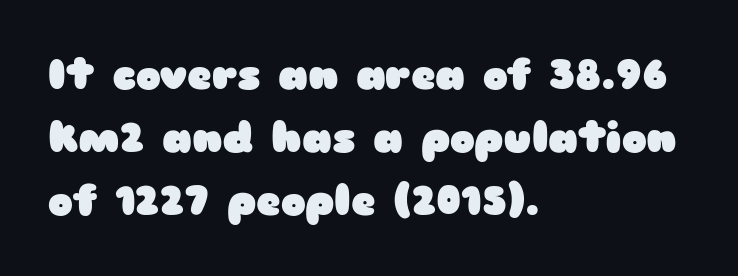
This sample uses an upright cut, with every glyph sitting square on the baseline. As a designer I'd log this as weight 700, bold. Observe the ordinary spacing: letters are neighbours, not strangers. Plain, unruled lines of type.
